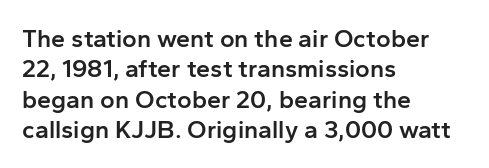
The image shows 25 px text type, upright; set left-aligned, line spacing 1.22x, normal letter spacing, not underlined.
